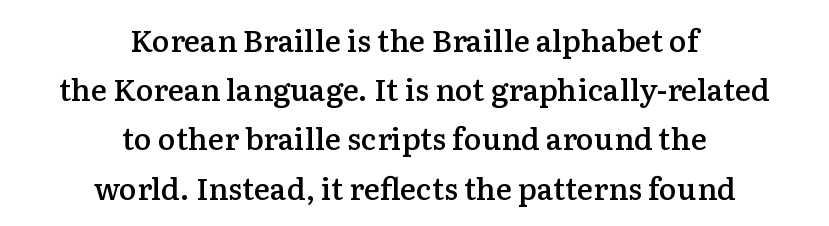
Little horizontal feet cap the strokes, marking this as serif type. The rendering uses natural spacing where letterforms have individual widths. Short note: letters normally spaced. Slightly chunky letters — semibold, I'd say, not full bold.
